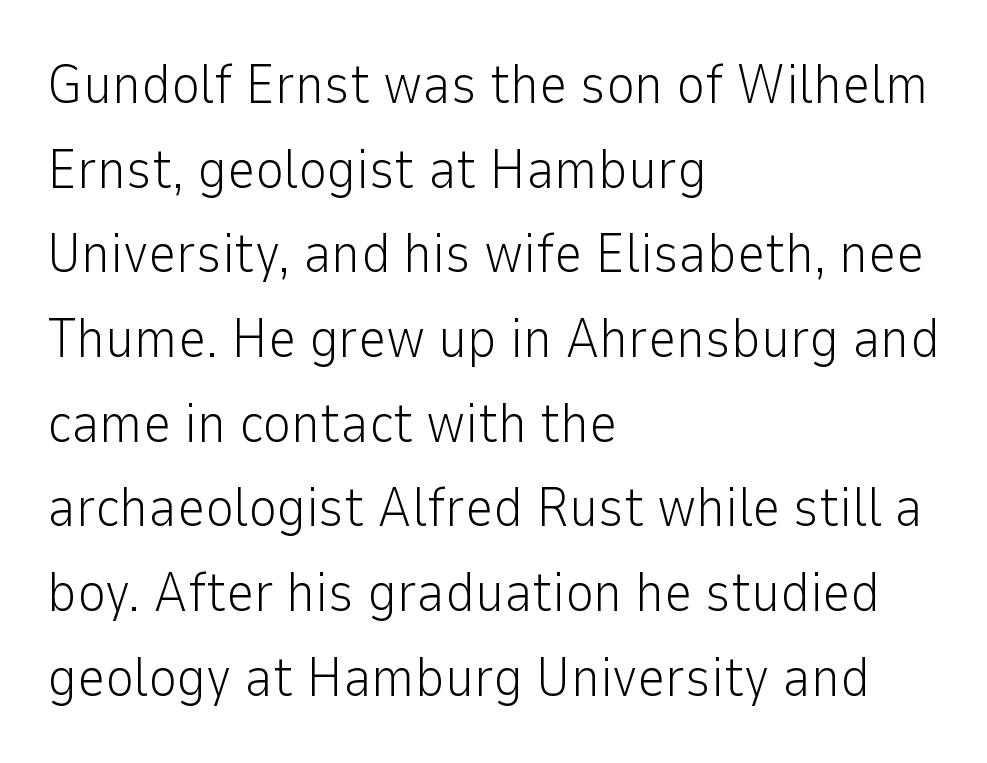
The designer went with a sans here, leaving each stem footless. Compared with typical body copy, the letter spacing here is the same. Has an underline been added? It has not. Vertically, the passage feels balanced, rows spaced as you'd expect. Ordinary non-slanted type is in use.
